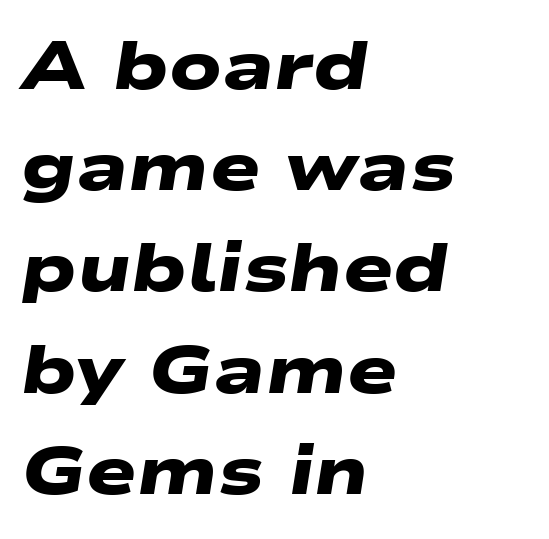
Q: Is the text bold? A: Yes.
Q: Is the typeface a serif or a sans-serif typeface? A: Sans-serif.
Q: Is the text underlined? A: No.
Q: How is the paragraph aligned? A: Left-aligned.
Q: Is the spacing between letters normal or unusually wide? A: Normal.
Q: Is the spacing between lines tight, normal or loose? A: Normal.
Q: Width (condensed, normal, or wide)? A: Wide.
Q: Stroke contrast? A: Low.
Q: x-height? A: Medium.
Q: Monospaced? A: No.
